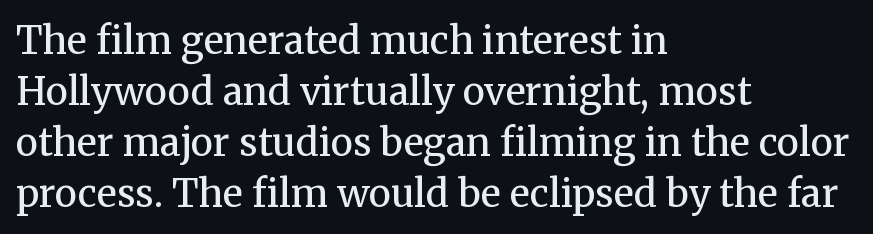
The image shows 38 px regular-weight serif type, upright; set left-aligned, normal line spacing (1.34x), normal letter spacing, not underlined; medium stroke contrast and a medium x-height.
